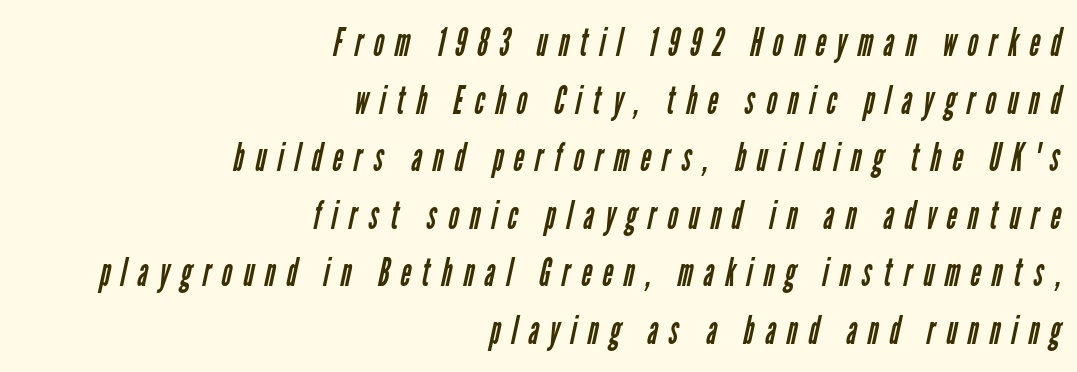
Q: Is the text bold? A: No.
Q: Is the typeface a serif or a sans-serif typeface? A: Sans-serif.
Q: Is the text underlined? A: No.
Q: How is the paragraph aligned? A: Right-aligned.
Q: Is the spacing between letters normal or unusually wide? A: Unusually wide.
Q: Is the spacing between lines tight, normal or loose? A: Normal.
Q: Width (condensed, normal, or wide)? A: Condensed.
Q: Stroke contrast? A: Low.
Q: x-height? A: Medium.
Q: Monospaced? A: No.
